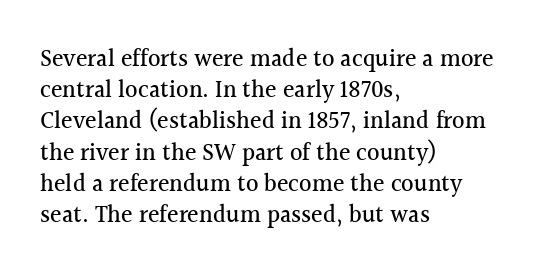
{"italic": "no", "underline": "no", "align": "left", "line_spacing": "normal", "line_spacing_ratio": 1.3, "letter_spacing": "normal", "letter_spacing_em": 0.0, "glyph_px": 24}
